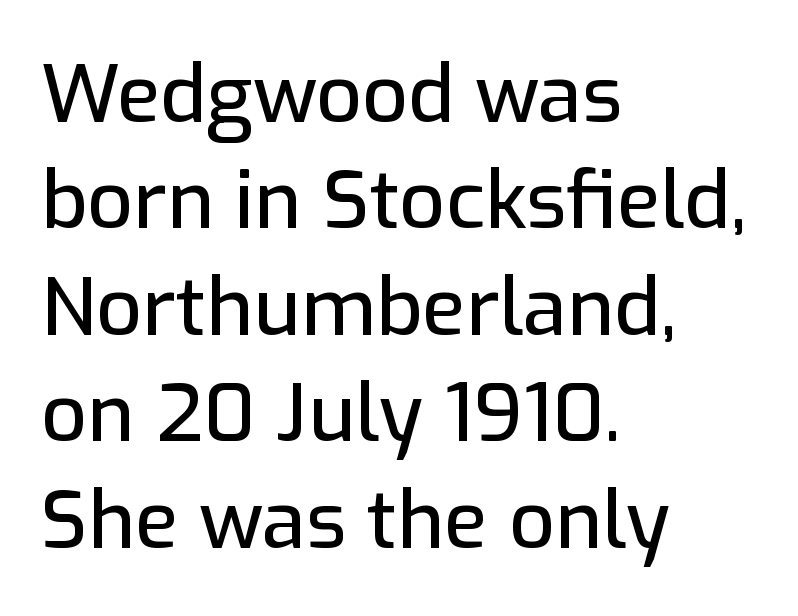
Q: Is the text italic (slanted)? A: No, it is upright.
Q: Is the typeface a serif or a sans-serif typeface? A: Sans-serif.
Q: Is the text underlined? A: No.
Q: How is the paragraph aligned? A: Left-aligned.
Q: Is the spacing between letters normal or unusually wide? A: Normal.
Q: Is the spacing between lines tight, normal or loose? A: Normal.
Q: Width (condensed, normal, or wide)? A: Normal.
Q: Stroke contrast? A: Low.
Q: x-height? A: Medium.
Q: Monospaced? A: No.
